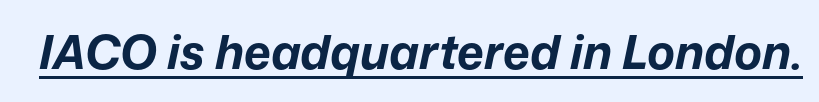
Q: Is the text bold? A: Yes.
Q: Is the text italic (slanted)? A: Yes, it leans right by about 12 degrees.
Q: Is the text underlined? A: Yes.
Q: Is the spacing between letters normal or unusually wide? A: Normal.
Q: Width (condensed, normal, or wide)? A: Normal.
Q: Stroke contrast? A: Low.
Q: x-height? A: Medium.
Q: Monospaced? A: No.
